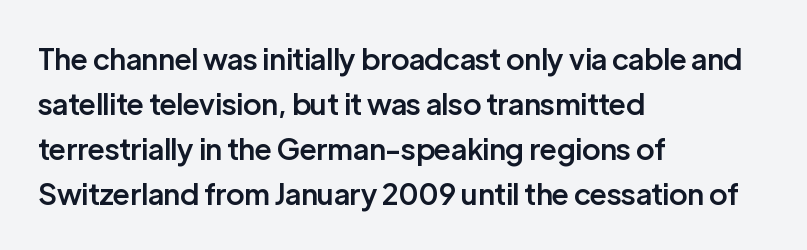
{"serif": "no", "italic": "no", "bold": "semi", "weight": "semibold", "width": "normal", "stroke_contrast": "low", "x_height": "medium", "monospaced": "no", "underline": "no", "align": "left", "line_spacing": "normal", "line_spacing_ratio": 1.55, "letter_spacing": "normal", "letter_spacing_em": 0.0, "glyph_px": 29}
